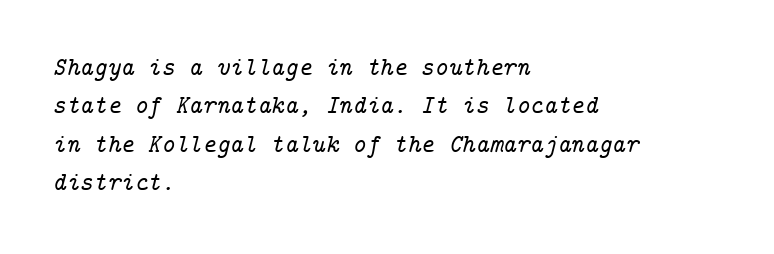
Q: Is the text italic (slanted)? A: Yes, it leans right by about 14 degrees.
Q: Is the text underlined? A: No.
Q: How is the paragraph aligned? A: Left-aligned.
Q: Is the spacing between letters normal or unusually wide? A: Normal.
Q: Is the spacing between lines tight, normal or loose? A: Normal.
